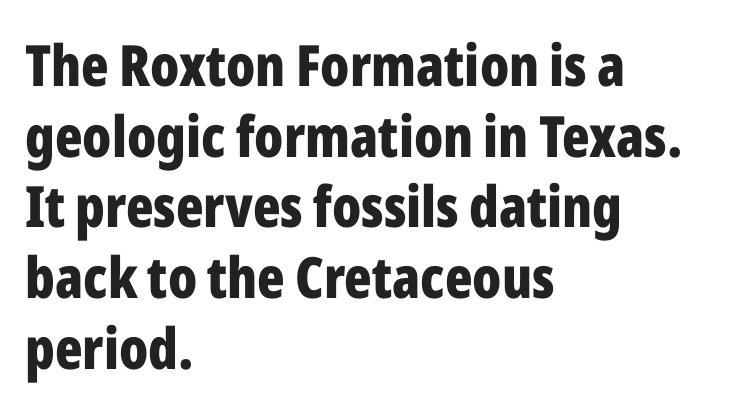
Posture: straight, roman, zero tilt. Reading down the block, your eye returns to a fixed left position each line. The letters advance in unequal steps, a hallmark of proportional type. The rendering keeps characters at their native spacing. Quick note: underline off.
